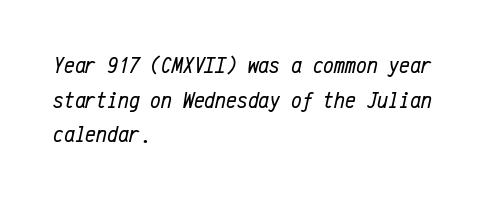
Q: Is the text bold? A: No.
Q: Is the text italic (slanted)? A: Yes, it leans right by about 12 degrees.
Q: Is the text underlined? A: No.
Q: How is the paragraph aligned? A: Left-aligned.
Q: Is the spacing between letters normal or unusually wide? A: Normal.
Q: Is the spacing between lines tight, normal or loose? A: Normal.
